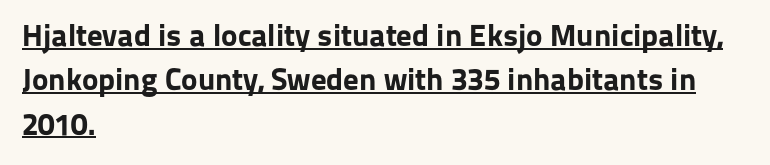
Q: Is the text bold? A: Yes.
Q: Is the text italic (slanted)? A: No, it is upright.
Q: Is the typeface a serif or a sans-serif typeface? A: Sans-serif.
Q: Is the text underlined? A: Yes.
Q: How is the paragraph aligned? A: Left-aligned.
Q: Is the spacing between letters normal or unusually wide? A: Normal.
Q: Is the spacing between lines tight, normal or loose? A: Normal.
Q: Width (condensed, normal, or wide)? A: Normal.
Q: Stroke contrast? A: Low.
Q: x-height? A: Medium.
Q: Monospaced? A: No.
